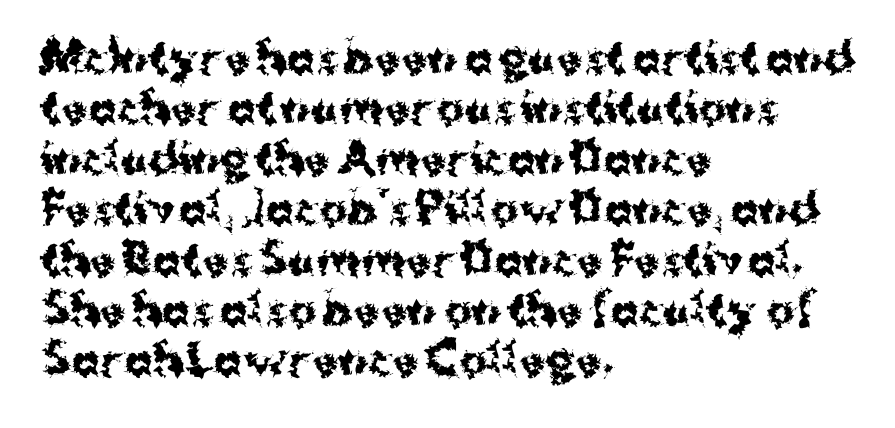
Descenders are the only things crossing below the line. Is this a fixed-width face? No — the glyphs have proportional, varying widths. Leftover space on each line is placed entirely after the last word. There is no visible air inserted between adjacent glyphs.
